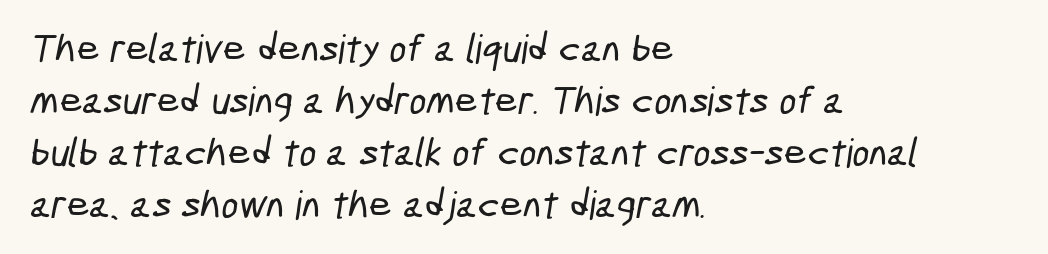
Q: Is the typeface a serif or a sans-serif typeface? A: Sans-serif.
Q: Is the text underlined? A: No.
Q: How is the paragraph aligned? A: Left-aligned.
Q: Is the spacing between letters normal or unusually wide? A: Normal.
Q: Is the spacing between lines tight, normal or loose? A: Normal.
Q: Width (condensed, normal, or wide)? A: Condensed.
Q: Stroke contrast? A: Low.
Q: x-height? A: Medium.
Q: Monospaced? A: No.
